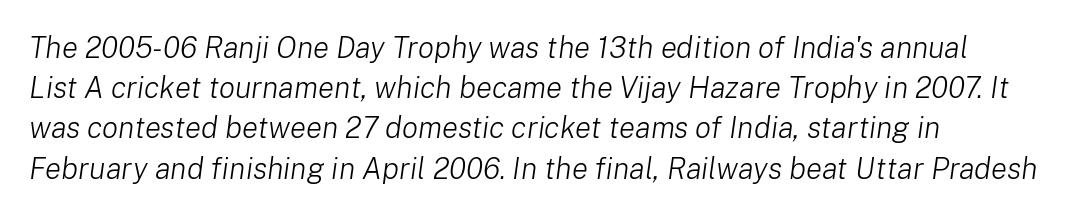
Look at the tracking — it's just the regular setting, nothing added. Looks like regular typesetting: each glyph gets only the width it needs. Check the space under the baseline: it is left empty. Summary of weight: not heavy and not bold. Rows of type keep a routine distance in the vertical direction.
